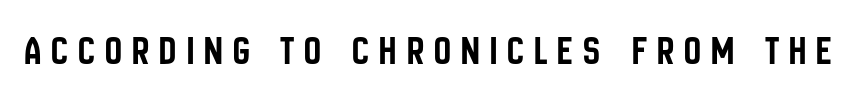
Any mark beneath the type? The region is blank. Is the letter spacing exaggerated? Yes — the characters are pushed far apart. Varying glyph widths throughout — classic text-font behaviour. Italic? Not at all — the glyphs are vertical. Classification — sans serif.
